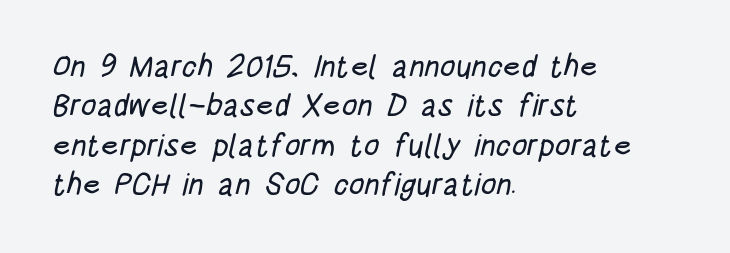
How would I describe the line gaps? Plain and ordinary. The lines in this sample share a left origin and differ only in where they stop. Look at the bottom of the vertical strokes: they stop flat, with no serifs. Glyph-to-glyph distance matches everyday printed text.
